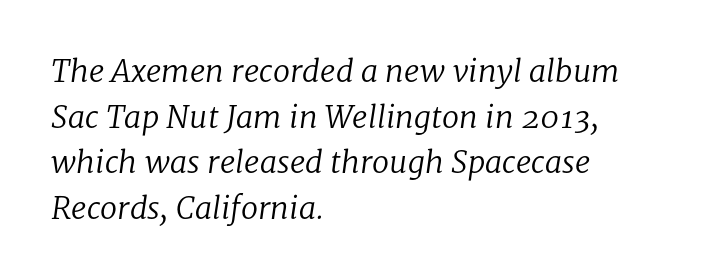
{"serif": "yes", "italic": "yes", "lean": "right", "slant_degrees": 8, "bold": "no", "weight": "regular", "width": "normal", "stroke_contrast": "low", "x_height": "medium", "monospaced": "no", "underline": "no", "align": "left", "line_spacing": "normal", "line_spacing_ratio": 1.47, "letter_spacing": "normal", "letter_spacing_em": 0.0, "glyph_px": 31}
